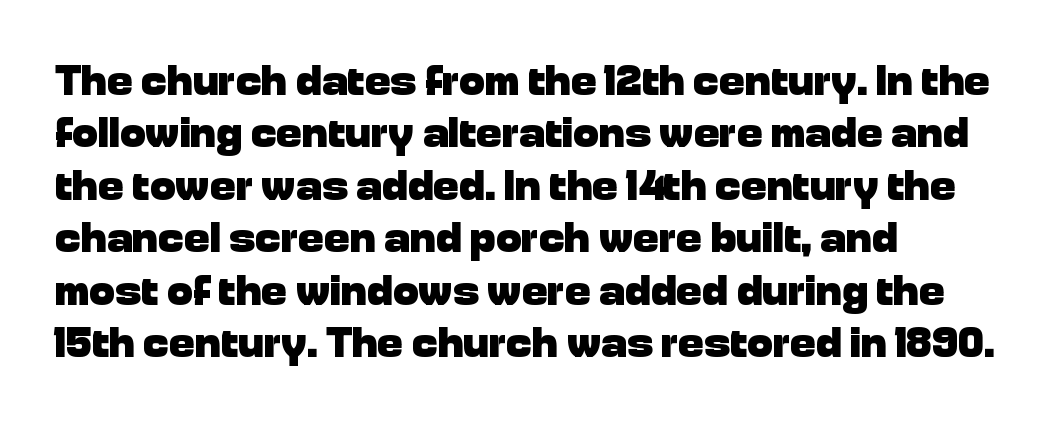
The image shows 43 px heavy sans-serif type, upright; set left-aligned, line spacing 1.22x, normal letter spacing, not underlined; low stroke contrast and a medium x-height.
